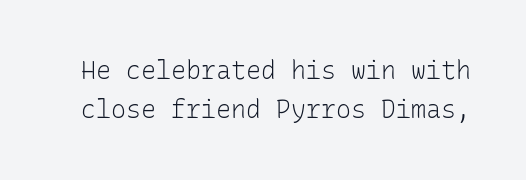
{"italic": "no", "bold": "no", "underline": "no", "line_spacing": "normal", "line_spacing_ratio": 1.55, "letter_spacing": "normal", "letter_spacing_em": 0.0, "glyph_px": 25}
